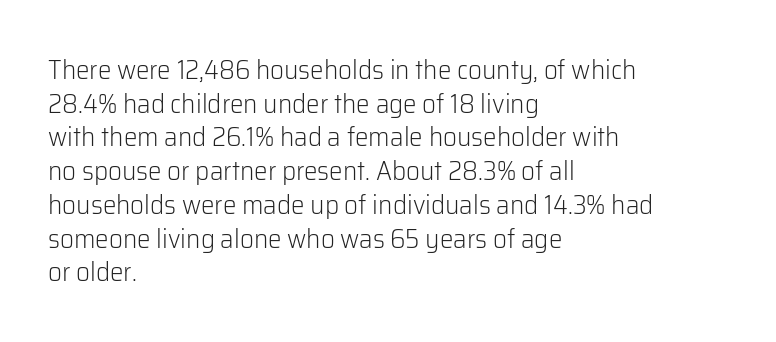
Q: Is the text bold? A: No.
Q: Is the text italic (slanted)? A: No, it is upright.
Q: Is the text underlined? A: No.
Q: How is the paragraph aligned? A: Left-aligned.
Q: Is the spacing between letters normal or unusually wide? A: Normal.
Q: Is the spacing between lines tight, normal or loose? A: Normal.
